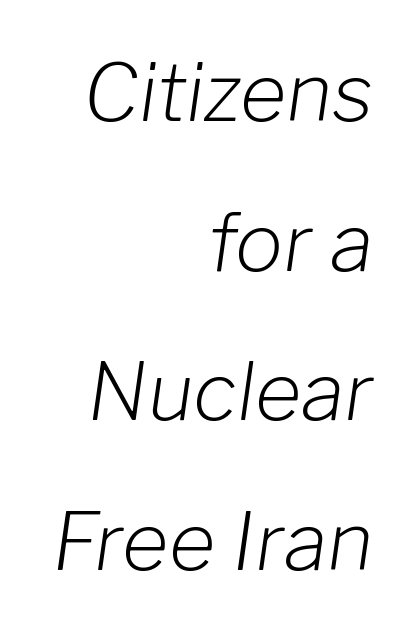
{"italic": "yes", "lean": "right", "slant_degrees": 8, "bold": "no", "weight": "light", "width": "normal", "stroke_contrast": "low", "x_height": "medium", "monospaced": "no", "underline": "no", "align": "right", "line_spacing_ratio": 1.87, "letter_spacing": "normal", "letter_spacing_em": 0.0, "glyph_px": 80}
